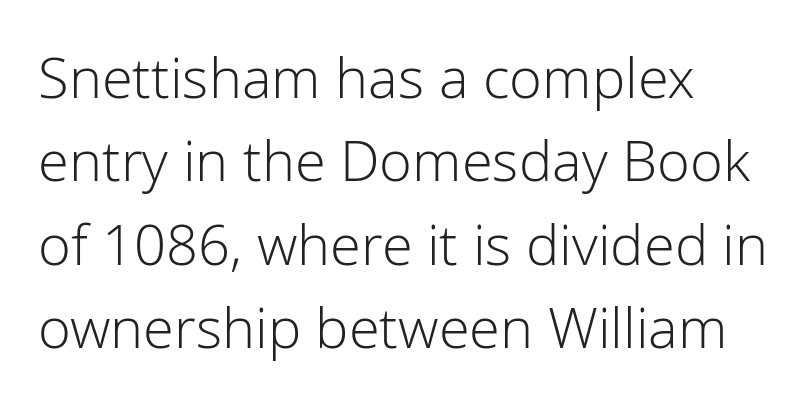
Q: Is the text bold? A: No.
Q: Is the text italic (slanted)? A: No, it is upright.
Q: Is the typeface a serif or a sans-serif typeface? A: Sans-serif.
Q: Is the text underlined? A: No.
Q: How is the paragraph aligned? A: Left-aligned.
Q: Is the spacing between letters normal or unusually wide? A: Normal.
Q: Is the spacing between lines tight, normal or loose? A: Normal.
Q: Width (condensed, normal, or wide)? A: Normal.
Q: Stroke contrast? A: Low.
Q: x-height? A: Medium.
Q: Monospaced? A: No.
